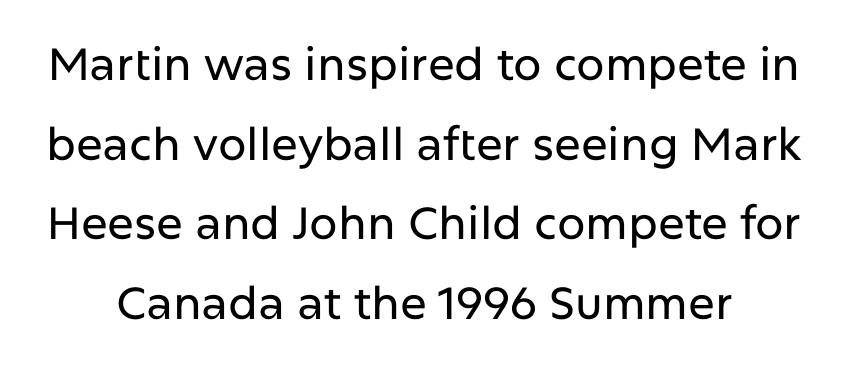
The image shows 45 px sans-serif type, upright; set line spacing 1.77x, normal letter spacing, not underlined; low stroke contrast and a medium x-height.
